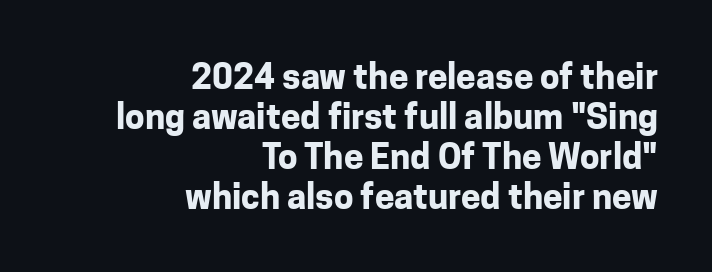
Q: Is the text bold? A: Yes.
Q: Is the text italic (slanted)? A: No, it is upright.
Q: Is the typeface a serif or a sans-serif typeface? A: Sans-serif.
Q: Is the text underlined? A: No.
Q: How is the paragraph aligned? A: Right-aligned.
Q: Is the spacing between letters normal or unusually wide? A: Normal.
Q: Is the spacing between lines tight, normal or loose? A: Tight.
Q: Width (condensed, normal, or wide)? A: Normal.
Q: Stroke contrast? A: Low.
Q: x-height? A: Medium.
Q: Monospaced? A: No.
